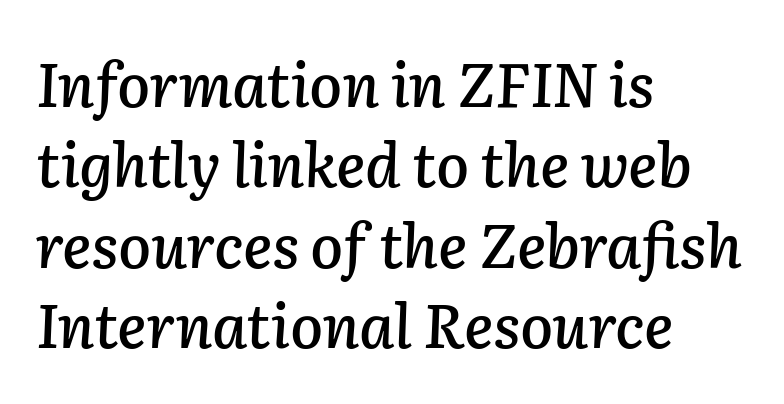
Q: Is the text italic (slanted)? A: Yes, it leans right by about 2 degrees.
Q: Is the text underlined? A: No.
Q: How is the paragraph aligned? A: Left-aligned.
Q: Is the spacing between letters normal or unusually wide? A: Normal.
Q: Is the spacing between lines tight, normal or loose? A: Normal.
Q: Width (condensed, normal, or wide)? A: Normal.
Q: Stroke contrast? A: Low.
Q: x-height? A: Medium.
Q: Monospaced? A: No.
